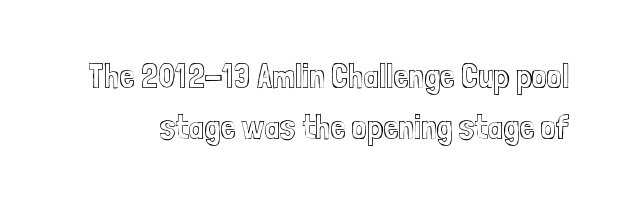
Q: Is the text italic (slanted)? A: No, it is upright.
Q: Is the text underlined? A: No.
Q: Is the spacing between letters normal or unusually wide? A: Normal.
Q: Is the spacing between lines tight, normal or loose? A: Normal.
Q: Width (condensed, normal, or wide)? A: Condensed.
Q: x-height? A: Medium.
Q: Monospaced? A: No.
